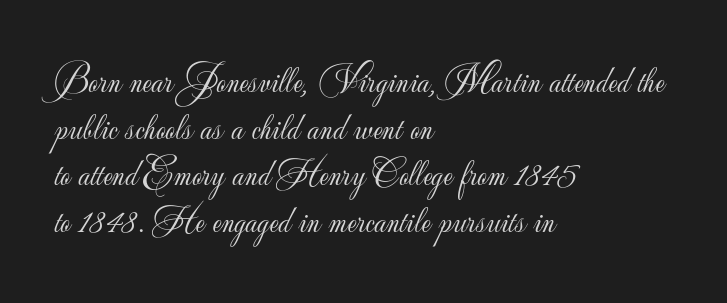
Q: Is the text bold? A: No.
Q: Is the text italic (slanted)? A: Yes.
Q: Is the typeface a serif or a sans-serif typeface? A: Sans-serif.
Q: Is the text underlined? A: No.
Q: How is the paragraph aligned? A: Left-aligned.
Q: Is the spacing between letters normal or unusually wide? A: Normal.
Q: Width (condensed, normal, or wide)? A: Normal.
Q: Stroke contrast? A: Low.
Q: x-height? A: Small.
Q: Monospaced? A: No.
